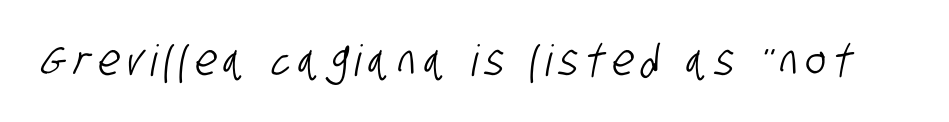
Q: Is the typeface a serif or a sans-serif typeface? A: Sans-serif.
Q: Is the text underlined? A: No.
Q: Width (condensed, normal, or wide)? A: Condensed.
Q: Stroke contrast? A: Low.
Q: x-height? A: Large.
Q: Monospaced? A: No.
